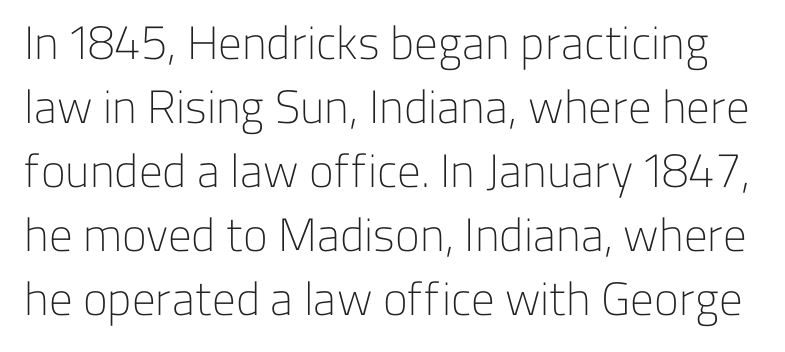
Q: Is the text bold? A: No.
Q: Is the text italic (slanted)? A: No, it is upright.
Q: Is the typeface a serif or a sans-serif typeface? A: Sans-serif.
Q: Is the text underlined? A: No.
Q: Is the spacing between letters normal or unusually wide? A: Normal.
Q: Is the spacing between lines tight, normal or loose? A: Normal.
Q: Width (condensed, normal, or wide)? A: Normal.
Q: Stroke contrast? A: Low.
Q: x-height? A: Medium.
Q: Monospaced? A: No.
